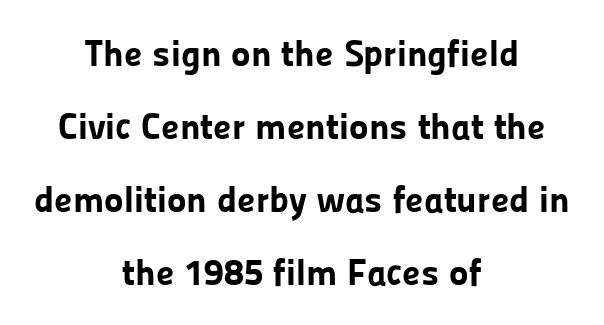
Q: Is the text bold? A: Yes.
Q: Is the text italic (slanted)? A: No, it is upright.
Q: Is the typeface a serif or a sans-serif typeface? A: Sans-serif.
Q: Is the text underlined? A: No.
Q: How is the paragraph aligned? A: Centered.
Q: Is the spacing between letters normal or unusually wide? A: Normal.
Q: Is the spacing between lines tight, normal or loose? A: Loose.
Q: Width (condensed, normal, or wide)? A: Normal.
Q: Stroke contrast? A: Low.
Q: x-height? A: Medium.
Q: Monospaced? A: No.
